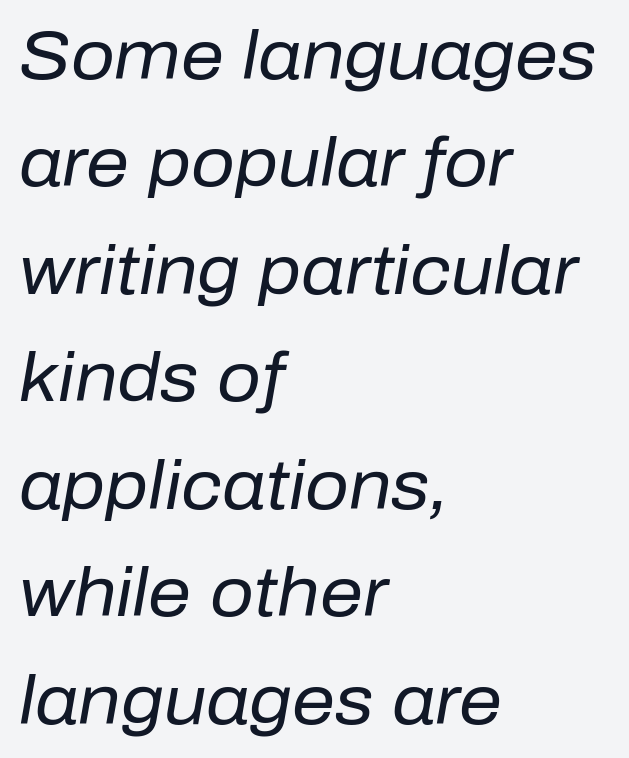
Q: Is the text bold? A: No.
Q: Is the text italic (slanted)? A: Yes, it leans right by about 10 degrees.
Q: Is the text underlined? A: No.
Q: How is the paragraph aligned? A: Left-aligned.
Q: Is the spacing between letters normal or unusually wide? A: Normal.
Q: Is the spacing between lines tight, normal or loose? A: Normal.
Q: Width (condensed, normal, or wide)? A: Normal.
Q: Stroke contrast? A: Low.
Q: x-height? A: Medium.
Q: Monospaced? A: No.
